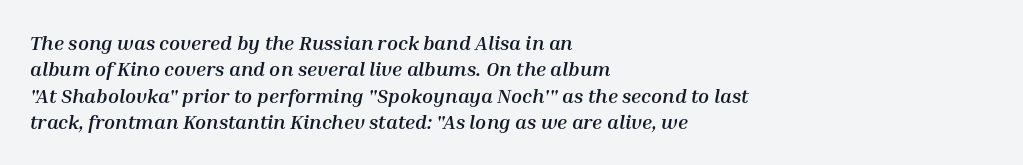
Q: Is the text bold? A: Yes.
Q: Is the text italic (slanted)? A: Yes, it leans right by about 10 degrees.
Q: Is the text underlined? A: No.
Q: How is the paragraph aligned? A: Left-aligned.
Q: Is the spacing between letters normal or unusually wide? A: Normal.
Q: Is the spacing between lines tight, normal or loose? A: Normal.
